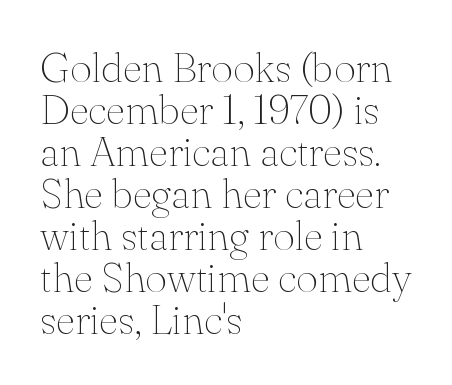
{"serif": "yes", "italic": "no", "bold": "no", "weight": "thin", "width": "normal", "stroke_contrast": "medium", "x_height": "small", "monospaced": "no", "underline": "no", "align": "left", "line_spacing": "tight", "line_spacing_ratio": 1.0, "letter_spacing": "normal", "letter_spacing_em": 0.0, "glyph_px": 42}
